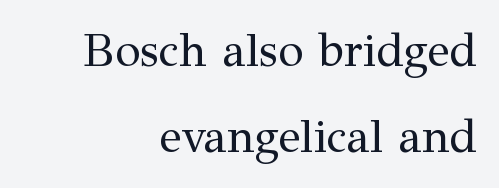
{"serif": "yes", "italic": "no", "bold": "no", "weight": "regular", "width": "normal", "stroke_contrast": "medium", "x_height": "medium", "monospaced": "no", "underline": "no", "align": "right", "line_spacing_ratio": 1.88, "letter_spacing": "normal", "letter_spacing_em": 0.0, "glyph_px": 46}
